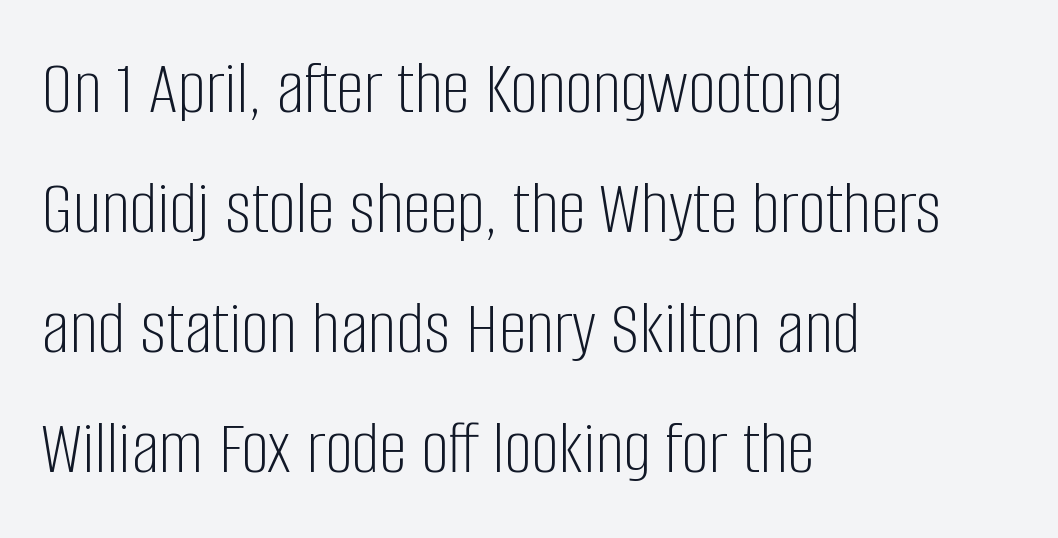
The image shows 78 px light, condensed sans-serif type, upright; set left-aligned, normal line spacing (1.54x), normal letter spacing, not underlined; low stroke contrast and a large x-height.
